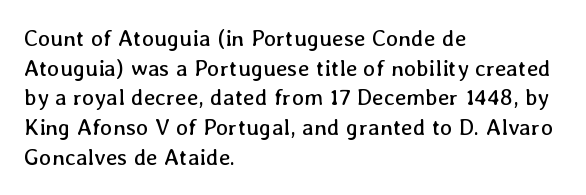
Q: Is the text bold? A: No.
Q: Is the text italic (slanted)? A: No, it is upright.
Q: Is the text underlined? A: No.
Q: How is the paragraph aligned? A: Left-aligned.
Q: Is the spacing between letters normal or unusually wide? A: Normal.
Q: Is the spacing between lines tight, normal or loose? A: Normal.
